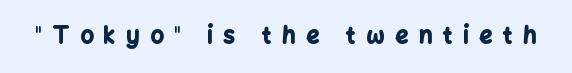
The image shows 23 px bold type, upright; set unusually wide letter spacing (+0.47 em), not underlined.
